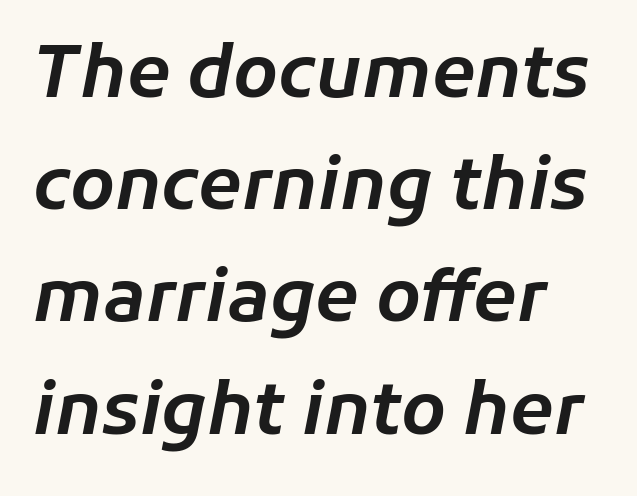
The image shows 71 px text type, italic (leaning right); set left-aligned, normal line spacing (1.58x), normal letter spacing, not underlined; low stroke contrast and a medium x-height.
